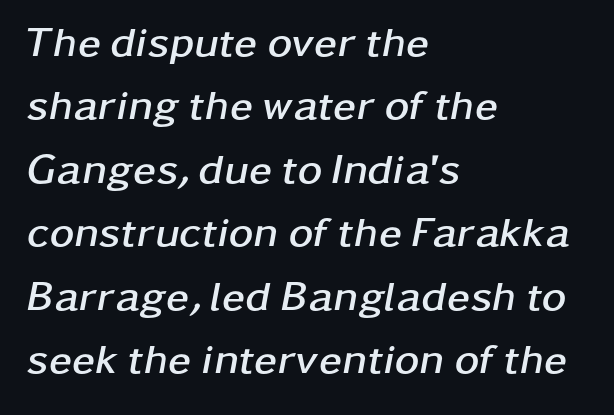
The image shows 42 px semibold, wide type, italic (leaning right); set left-aligned, normal line spacing (1.51x), normal letter spacing, not underlined; low stroke contrast and a medium x-height.
